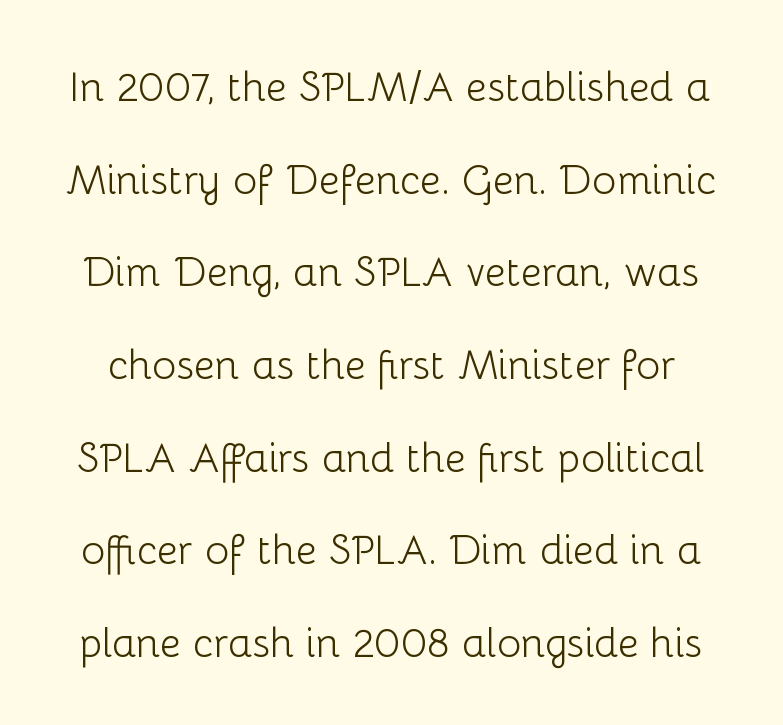
The face used here is proportionally spaced, like ordinary book or web type. The gap between lines stays unmarked. Serifs: no, the terminals of the letterforms are clean. Counters stay open thanks to moderate or lighter strokes. Airy leading.
